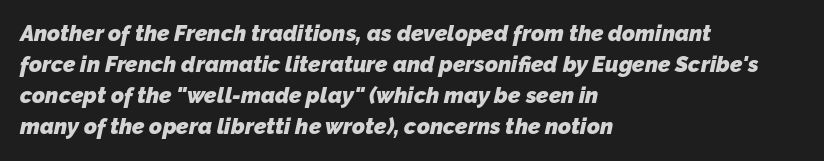
The image shows 22 px bold type; set left-aligned, normal line spacing (1.41x), normal letter spacing, not underlined.
